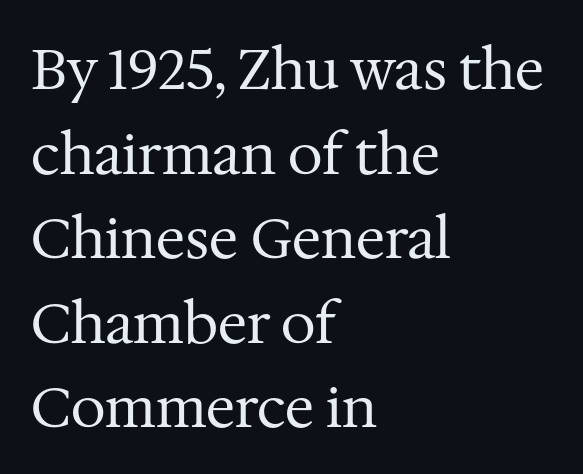
Q: Is the text bold? A: No.
Q: Is the text italic (slanted)? A: No, it is upright.
Q: Is the typeface a serif or a sans-serif typeface? A: Serif.
Q: Is the text underlined? A: No.
Q: How is the paragraph aligned? A: Left-aligned.
Q: Is the spacing between letters normal or unusually wide? A: Normal.
Q: Is the spacing between lines tight, normal or loose? A: Normal.
Q: Width (condensed, normal, or wide)? A: Normal.
Q: Stroke contrast? A: Medium.
Q: x-height? A: Medium.
Q: Monospaced? A: No.
